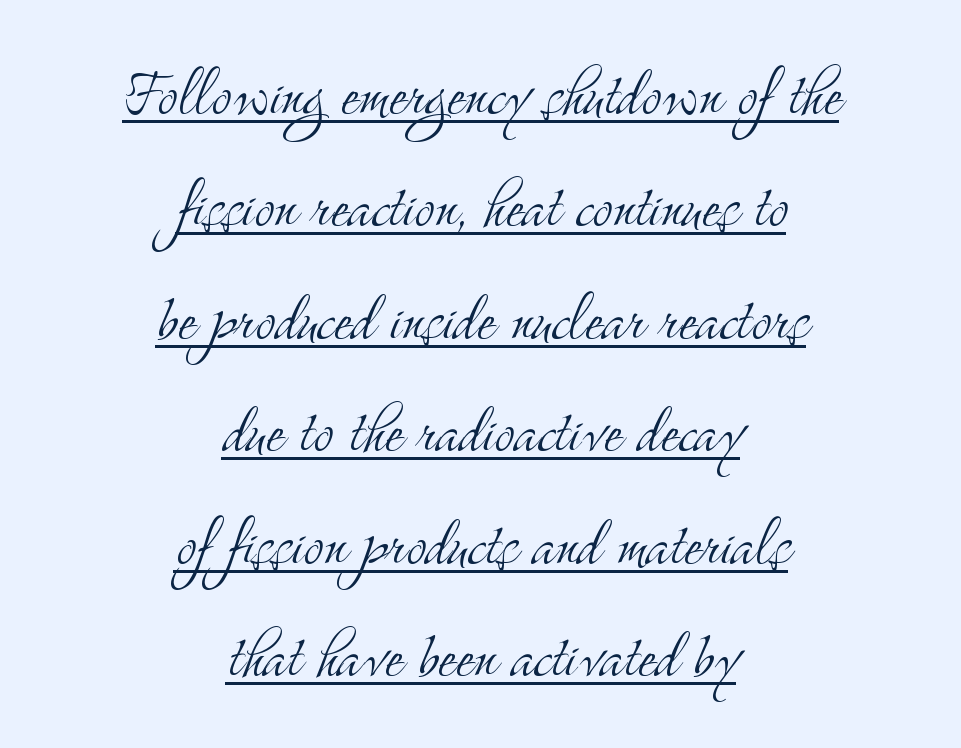
{"serif": "yes", "bold": "no", "weight": "light", "width": "condensed", "stroke_contrast": "medium", "x_height": "small", "monospaced": "no", "underline": "yes", "align": "center", "line_spacing": "normal", "line_spacing_ratio": 1.48, "letter_spacing": "normal", "letter_spacing_em": 0.0, "glyph_px": 76}
